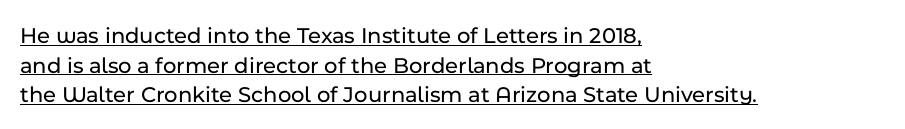
The image shows 23 px text type, upright; set left-aligned, normal line spacing (1.29x), normal letter spacing, underlined.
